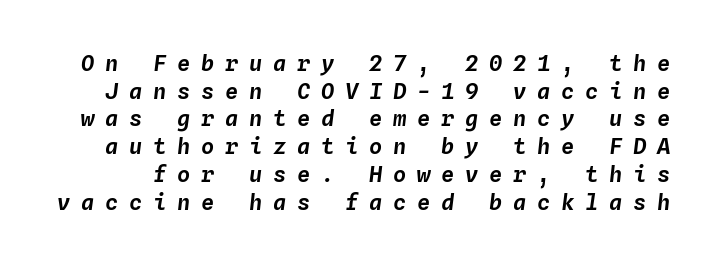
{"italic": "yes", "lean": "right", "slant_degrees": 4, "underline": "no", "line_spacing": "normal", "line_spacing_ratio": 1.26, "letter_spacing": "wide", "letter_spacing_em": 0.49, "glyph_px": 22}
